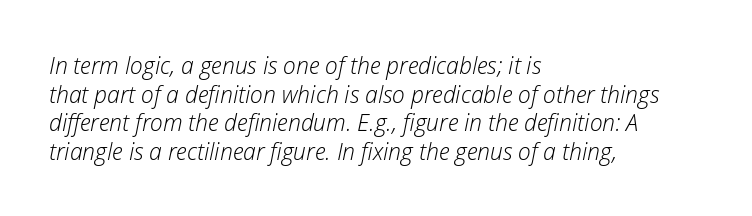
Q: Is the text bold? A: No.
Q: Is the text italic (slanted)? A: Yes, it leans right by about 12 degrees.
Q: Is the text underlined? A: No.
Q: How is the paragraph aligned? A: Left-aligned.
Q: Is the spacing between letters normal or unusually wide? A: Normal.
